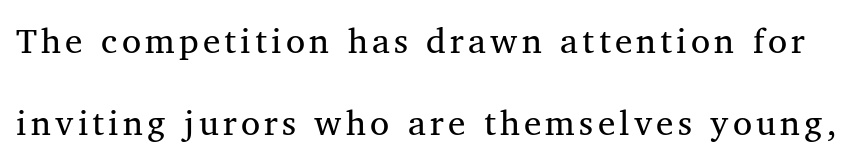
What's the leading like? Stretched, with rows far apart. The letters advance in unequal steps, a hallmark of proportional type. The strip under each line holds only bare page. The weight tops out at a normal text grade. Every character sits straight up, as roman type does.
